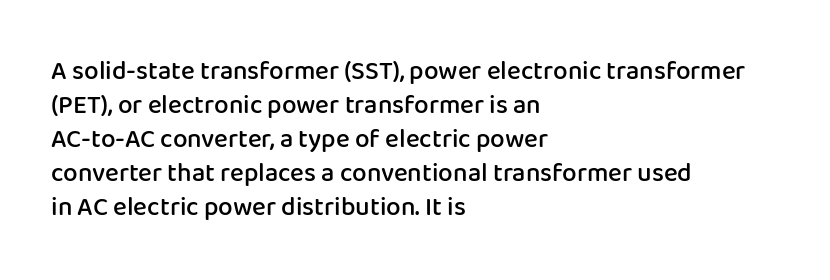
Each line starts at the same left margin while the right side varies. Short note: letters normally spaced. The passage shown is semibold, sitting just below true bold. Every stem runs plumb, perpendicular to the baseline.
